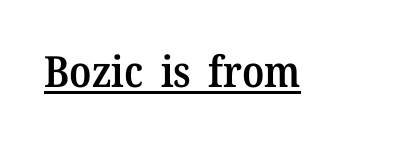
Every word sits above its own underline. The passage shown is typed in a proportional face where columns would drift. Is the letter spacing exaggerated? No — it looks like the ordinary default. Posture: vertical. The glyphs have the mass of a demibold cut, below bold.
